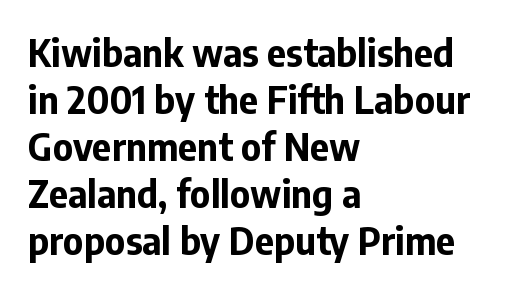
The image shows 37 px bold sans-serif type, upright; set left-aligned, normal line spacing (1.27x), normal letter spacing, not underlined; low stroke contrast and a medium x-height.
